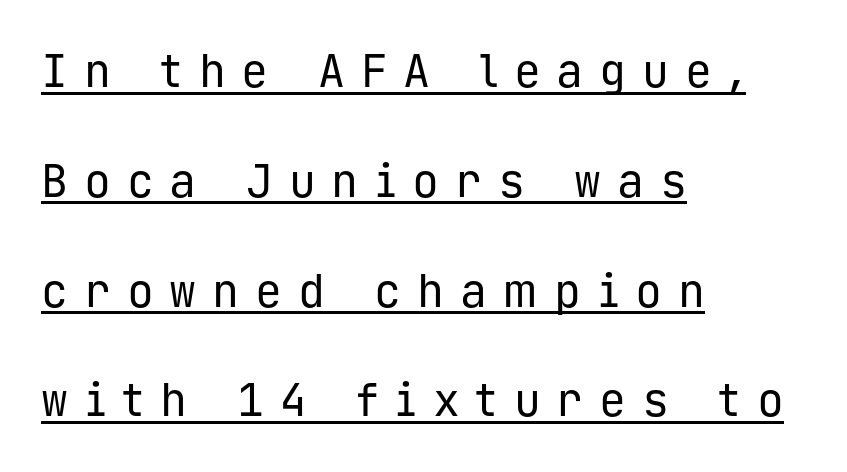
Q: Is the text bold? A: No.
Q: Is the text italic (slanted)? A: No, it is upright.
Q: Is the typeface a serif or a sans-serif typeface? A: Sans-serif.
Q: Is the text underlined? A: Yes.
Q: How is the paragraph aligned? A: Left-aligned.
Q: Is the spacing between letters normal or unusually wide? A: Unusually wide.
Q: Is the spacing between lines tight, normal or loose? A: Loose.
Q: Width (condensed, normal, or wide)? A: Normal.
Q: Stroke contrast? A: Low.
Q: x-height? A: Medium.
Q: Monospaced? A: Yes.
